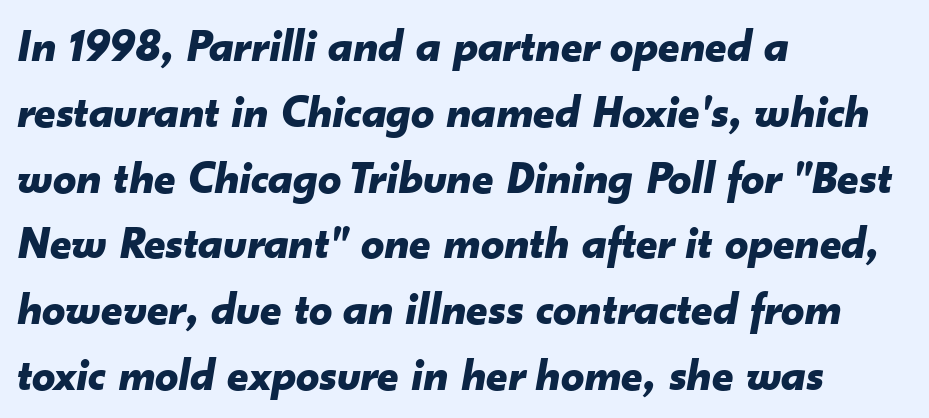
{"italic": "yes", "lean": "right", "slant_degrees": 10, "bold": "yes", "weight": "bold", "width": "normal", "stroke_contrast": "low", "x_height": "small", "monospaced": "no", "underline": "no", "align": "left", "line_spacing": "normal", "line_spacing_ratio": 1.43, "letter_spacing": "normal", "letter_spacing_em": 0.0, "glyph_px": 46}
